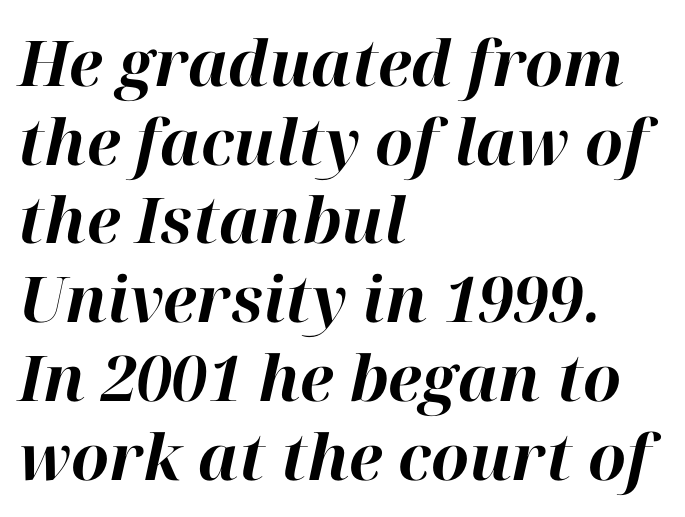
Q: Is the text bold? A: Yes.
Q: Is the text italic (slanted)? A: Yes, it leans right by about 12 degrees.
Q: Is the text underlined? A: No.
Q: How is the paragraph aligned? A: Left-aligned.
Q: Is the spacing between letters normal or unusually wide? A: Normal.
Q: Is the spacing between lines tight, normal or loose? A: Normal.
Q: Width (condensed, normal, or wide)? A: Normal.
Q: Stroke contrast? A: High.
Q: x-height? A: Medium.
Q: Monospaced? A: No.
